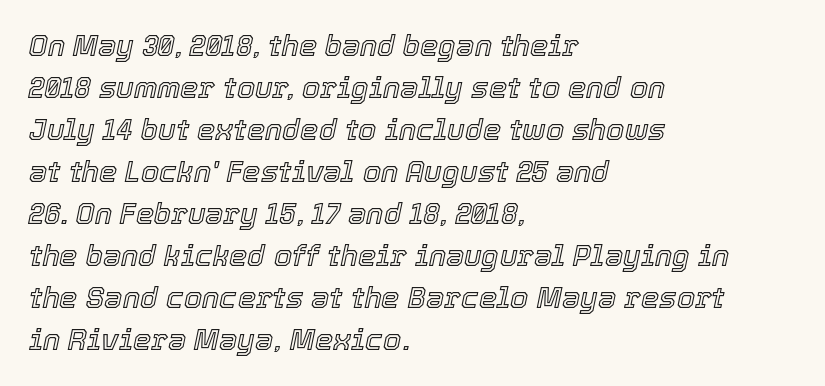
{"italic": "yes", "lean": "right", "slant_degrees": 12, "width": "normal", "x_height": "medium", "monospaced": "no", "underline": "no", "align": "left", "line_spacing": "normal", "line_spacing_ratio": 1.45, "letter_spacing": "normal", "letter_spacing_em": 0.0, "glyph_px": 29}
